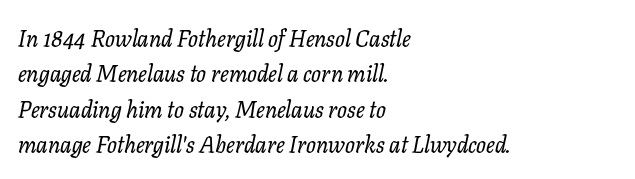
{"italic": "yes", "lean": "right", "slant_degrees": 11, "underline": "no", "align": "left", "line_spacing": "normal", "line_spacing_ratio": 1.54, "letter_spacing": "normal", "letter_spacing_em": 0.0, "glyph_px": 23}
